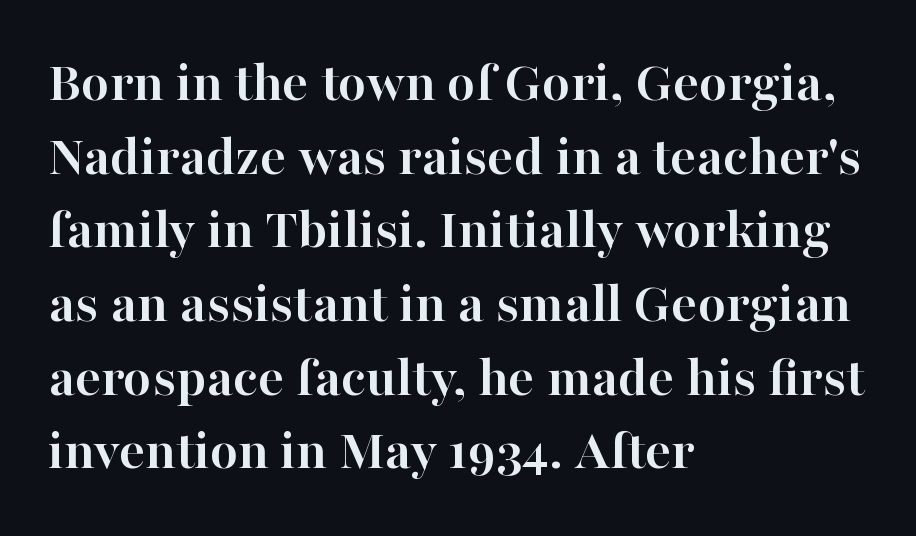
{"serif": "yes", "italic": "no", "bold": "yes", "weight": "semibold", "width": "normal", "stroke_contrast": "high", "x_height": "medium", "monospaced": "no", "underline": "no", "align": "left", "line_spacing": "normal", "line_spacing_ratio": 1.27, "letter_spacing": "normal", "letter_spacing_em": 0.0, "glyph_px": 58}
